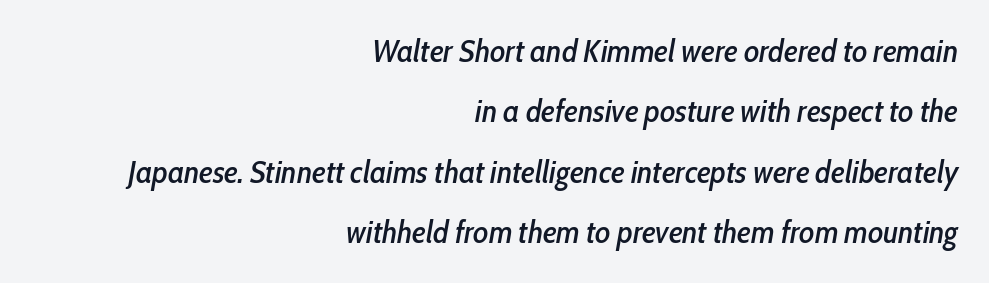
The image shows 32 px condensed type, italic (leaning right); set right-aligned, line spacing 1.89x, normal letter spacing, not underlined; low stroke contrast and a medium x-height.
